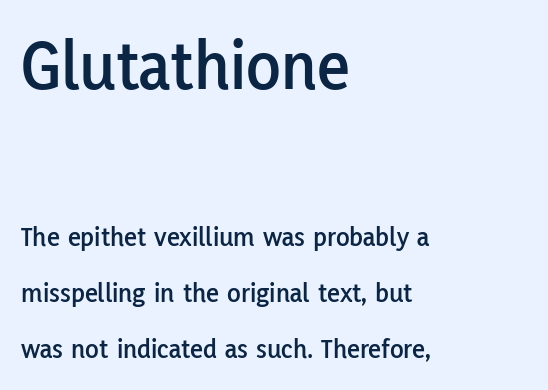
The image shows 71 px sans-serif type, upright; set left-aligned, loose line spacing (1.99x), normal letter spacing, not underlined; the first (top) block is 2.54x larger; low stroke contrast and a medium x-height.
